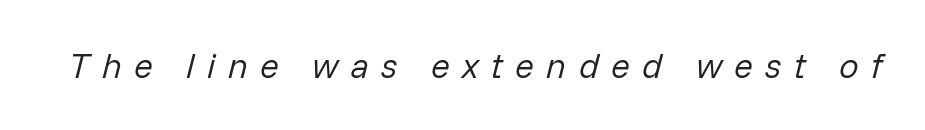
The image shows 35 px regular-weight type, italic (leaning right); set unusually wide letter spacing (+0.35 em), not underlined; low stroke contrast and a medium x-height.
